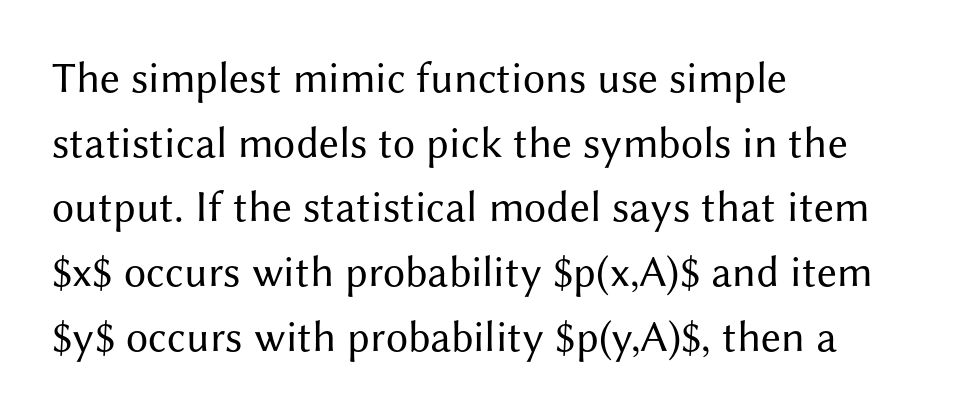
Q: Is the text bold? A: No.
Q: Is the text italic (slanted)? A: No, it is upright.
Q: Is the typeface a serif or a sans-serif typeface? A: Sans-serif.
Q: Is the text underlined? A: No.
Q: How is the paragraph aligned? A: Left-aligned.
Q: Is the spacing between letters normal or unusually wide? A: Normal.
Q: Is the spacing between lines tight, normal or loose? A: Normal.
Q: Width (condensed, normal, or wide)? A: Normal.
Q: Stroke contrast? A: Medium.
Q: x-height? A: Medium.
Q: Monospaced? A: No.
